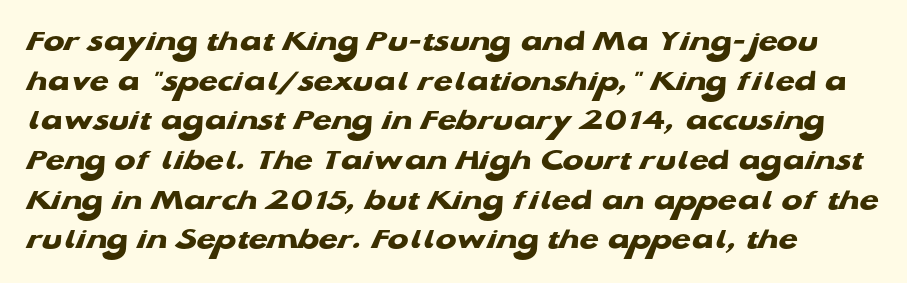
{"serif": "no", "bold": "yes", "weight": "heavy", "width": "wide", "stroke_contrast": "low", "x_height": "medium", "monospaced": "no", "underline": "no", "line_spacing": "normal", "line_spacing_ratio": 1.28, "letter_spacing": "normal", "letter_spacing_em": 0.0, "glyph_px": 31}
